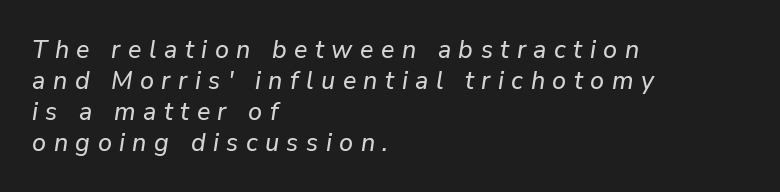
Reading down the block, your eye returns to a fixed left position each line. Words appear elongated and porous because spacing is wide. Style check: oblique. Check under the words: just untouched page.
